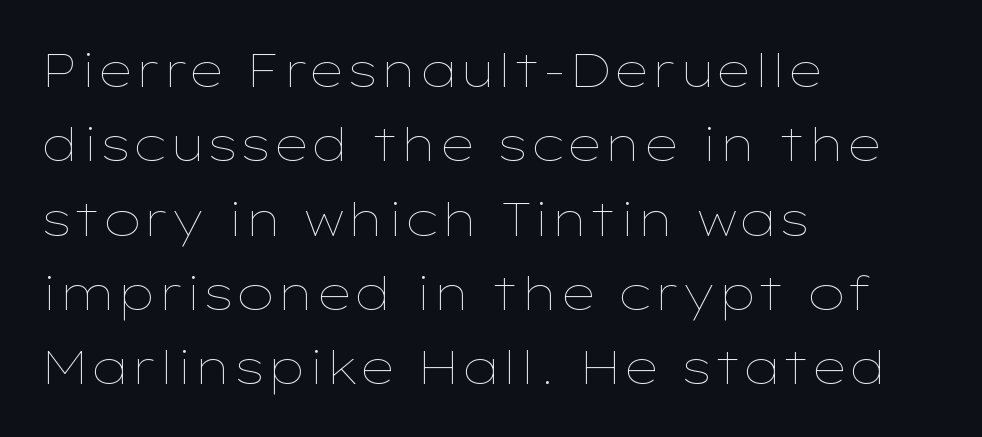
Is the letter spacing exaggerated? No — it looks like the ordinary default. Just letters on the line, the space beneath them empty. Italic? Not at all — the glyphs are vertical. The paragraph has a hard left edge and a soft right edge. Each letter keeps its own natural width here, so spacing adapts to shape.
